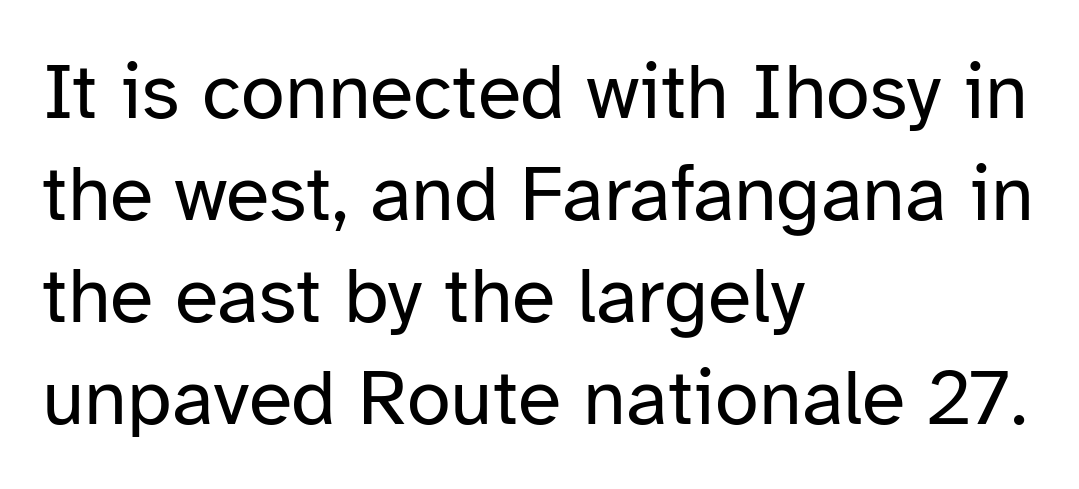
The image shows 79 px regular-weight sans-serif type, upright; set left-aligned, normal line spacing (1.29x), normal letter spacing, not underlined; low stroke contrast and a medium x-height.
